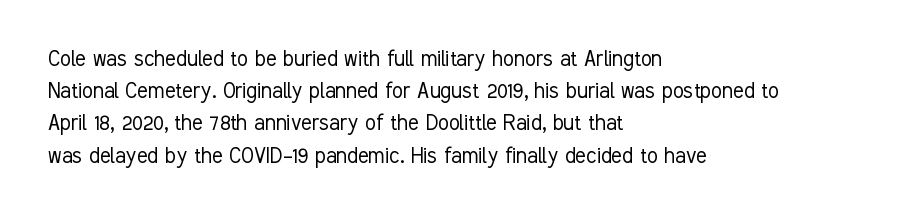
{"italic": "no", "bold": "no", "underline": "no", "align": "left", "line_spacing": "normal", "line_spacing_ratio": 1.29, "letter_spacing": "normal", "letter_spacing_em": 0.0, "glyph_px": 25}
